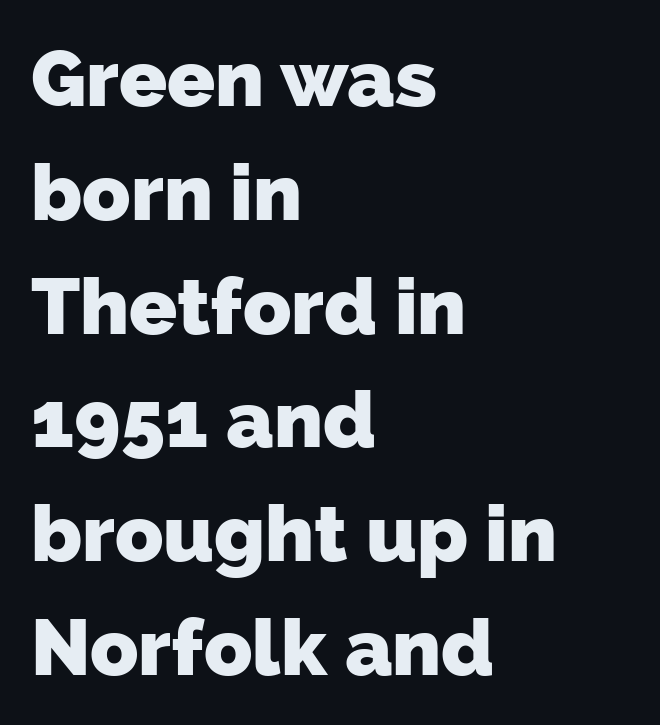
The image shows 79 px heavy sans-serif type; set left-aligned, normal line spacing (1.44x), normal letter spacing, not underlined; low stroke contrast and a medium x-height.
